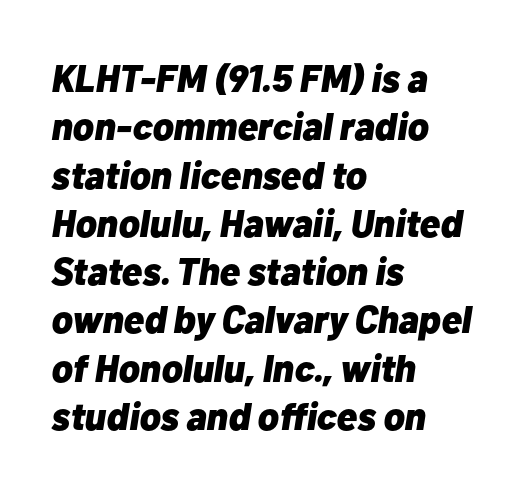
The glyphs have the mass of a bold cut. Is the block centered? No — it sits flush against the left margin. Descender tails drop into unmarked territory. This rendering leaves character spacing at its baseline value. The whole block is typeset with a tilt.
